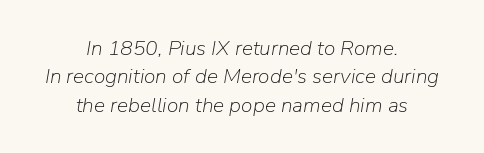
Q: Is the text bold? A: No.
Q: Is the text italic (slanted)? A: Yes, it leans right by about 9 degrees.
Q: Is the text underlined? A: No.
Q: How is the paragraph aligned? A: Centered.
Q: Is the spacing between letters normal or unusually wide? A: Normal.
Q: Is the spacing between lines tight, normal or loose? A: Normal.
